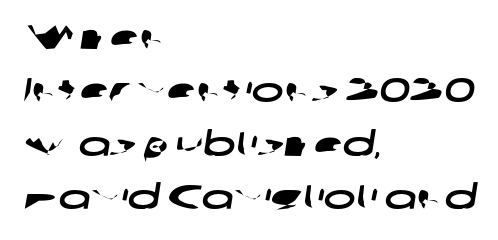
The image shows 34 px wide sans-serif type; set left-aligned, normal line spacing (1.57x), normal letter spacing, not underlined; low stroke contrast and a medium x-height.
